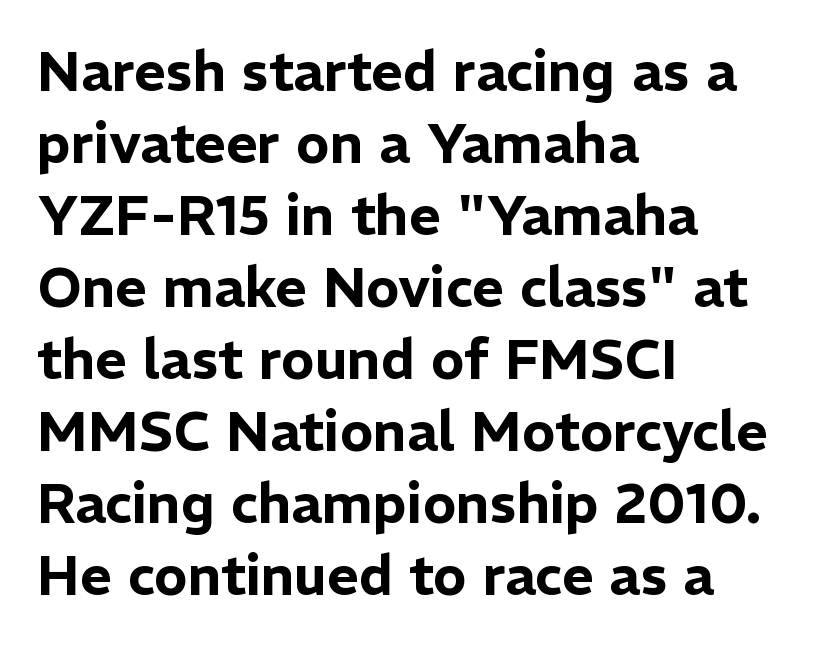
Line beginnings align vertically; line endings do not. You can tell it's not italic because the verticals are truly vertical. This sample keeps an unexceptional amount of space between lines. The rendering uses natural spacing where letterforms have individual widths. Descender tails drop into unmarked territory. The characters display no serif detailing; their extremities are plain.
